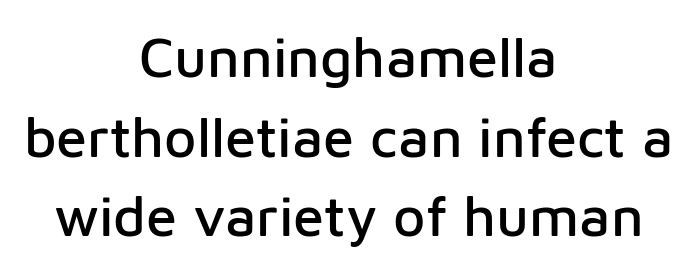
Upright lettering throughout. The type family on display is of the sans-serif kind. Successive baselines arrive at the customary interval. Between one letter and the next there's only the usual sliver of space. Spacing verdict: proportional, widths tailored to each character.
